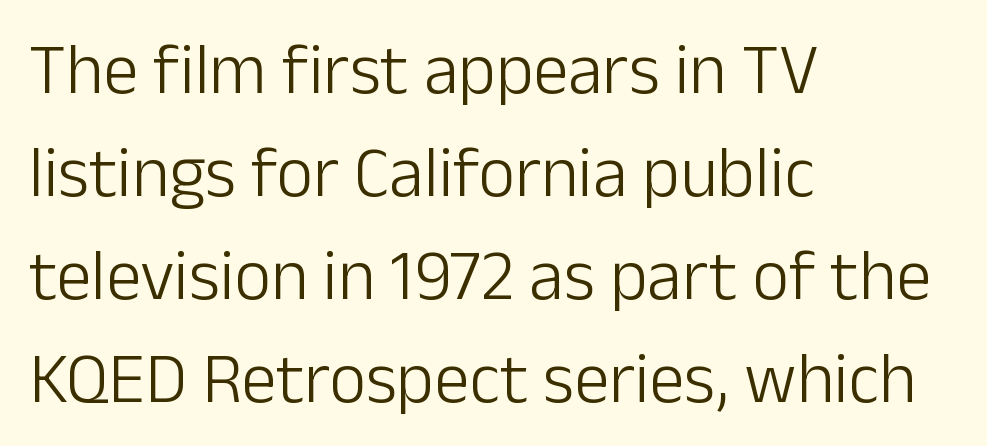
{"serif": "no", "italic": "no", "bold": "no", "weight": "light", "width": "normal", "stroke_contrast": "low", "x_height": "medium", "monospaced": "no", "underline": "no", "align": "left", "line_spacing": "normal", "line_spacing_ratio": 1.45, "letter_spacing": "normal", "letter_spacing_em": 0.0, "glyph_px": 71}
